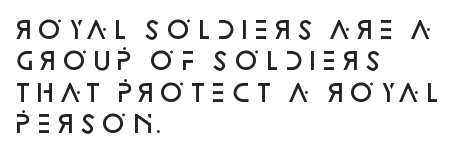
The image shows 24 px text type, upright; set left-aligned, normal line spacing (1.31x), normal letter spacing, not underlined.
